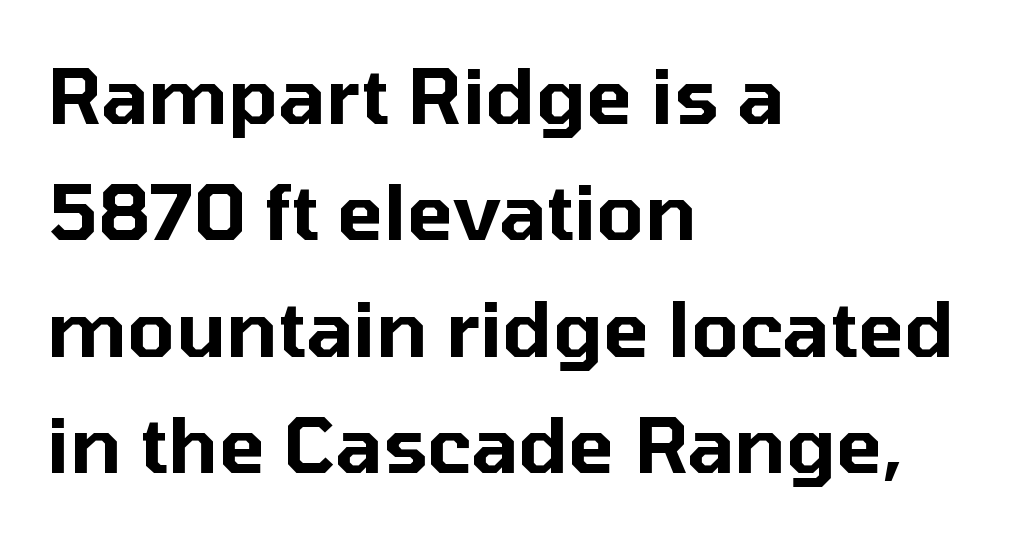
Q: Is the text italic (slanted)? A: No, it is upright.
Q: Is the typeface a serif or a sans-serif typeface? A: Sans-serif.
Q: Is the text underlined? A: No.
Q: How is the paragraph aligned? A: Left-aligned.
Q: Is the spacing between letters normal or unusually wide? A: Normal.
Q: Is the spacing between lines tight, normal or loose? A: Normal.
Q: Width (condensed, normal, or wide)? A: Normal.
Q: Stroke contrast? A: Low.
Q: x-height? A: Medium.
Q: Monospaced? A: No.
